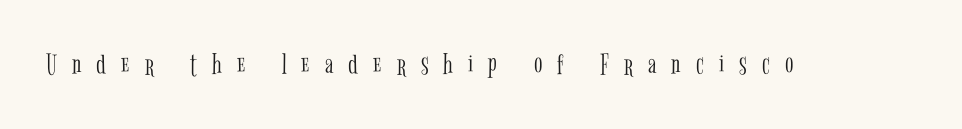
Q: Is the text bold? A: No.
Q: Is the text italic (slanted)? A: No, it is upright.
Q: Is the typeface a serif or a sans-serif typeface? A: Serif.
Q: Is the text underlined? A: No.
Q: Is the spacing between letters normal or unusually wide? A: Unusually wide.
Q: Width (condensed, normal, or wide)? A: Condensed.
Q: Stroke contrast? A: Low.
Q: x-height? A: Medium.
Q: Monospaced? A: No.
